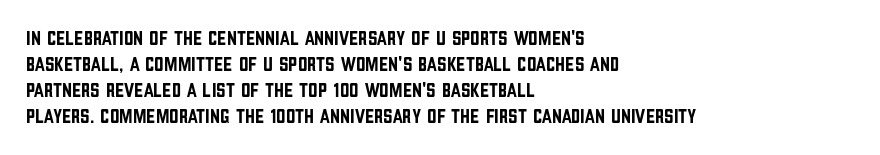
The image shows 21 px text type, upright; set left-aligned, line spacing 1.24x, normal letter spacing, not underlined.
